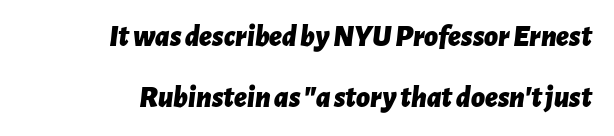
{"italic": "yes", "lean": "right", "slant_degrees": 7, "bold": "yes", "weight": "bold", "width": "normal", "stroke_contrast": "low", "x_height": "medium", "monospaced": "no", "underline": "no", "align": "right", "line_spacing": "loose", "line_spacing_ratio": 2.04, "letter_spacing": "normal", "letter_spacing_em": 0.0, "glyph_px": 30}
